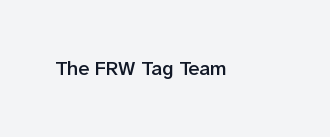
I'd describe the lettering as semibold — firm but not a full bold. The string is rendered with underlining switched off. If you drew a line through each stem, it would be perfectly vertical. Observe the ordinary spacing: letters are neighbours, not strangers.
